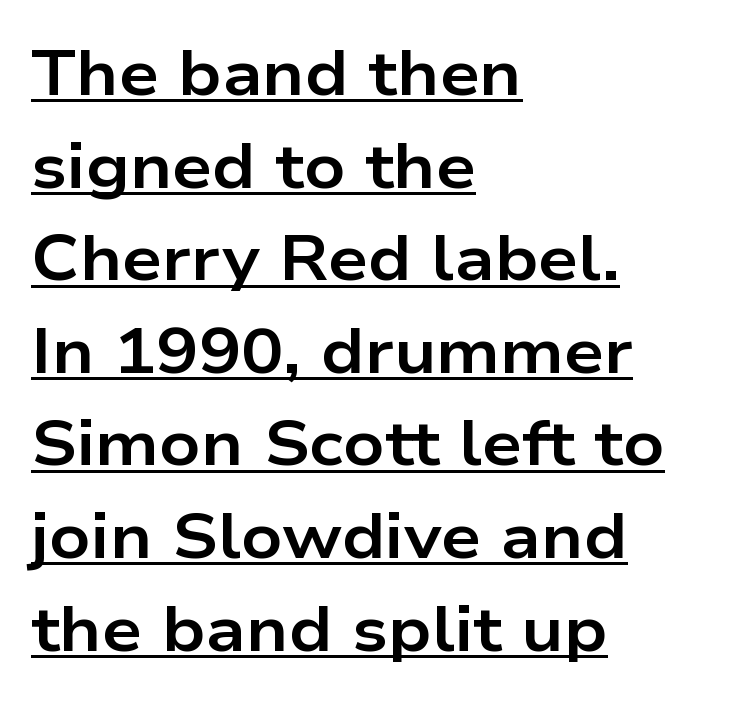
{"serif": "no", "italic": "no", "bold": "yes", "weight": "bold", "width": "wide", "stroke_contrast": "low", "x_height": "medium", "monospaced": "no", "underline": "yes", "align": "left", "line_spacing": "normal", "line_spacing_ratio": 1.47, "letter_spacing": "normal", "letter_spacing_em": 0.0, "glyph_px": 63}
